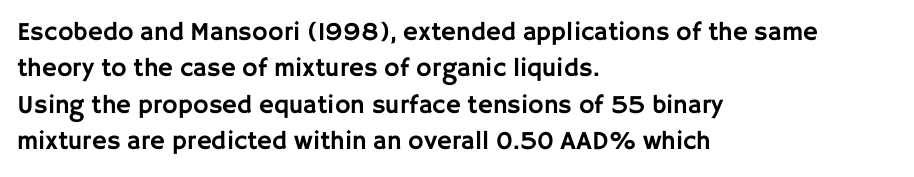
Q: Is the text italic (slanted)? A: No, it is upright.
Q: Is the text underlined? A: No.
Q: How is the paragraph aligned? A: Left-aligned.
Q: Is the spacing between letters normal or unusually wide? A: Normal.
Q: Is the spacing between lines tight, normal or loose? A: Normal.
